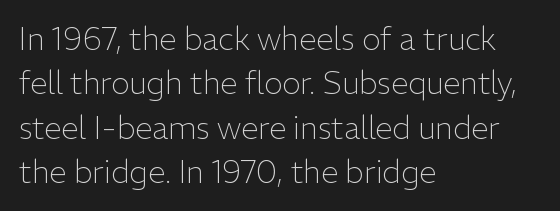
Q: Is the text bold? A: No.
Q: Is the text italic (slanted)? A: No, it is upright.
Q: Is the typeface a serif or a sans-serif typeface? A: Sans-serif.
Q: Is the text underlined? A: No.
Q: How is the paragraph aligned? A: Left-aligned.
Q: Is the spacing between letters normal or unusually wide? A: Normal.
Q: Is the spacing between lines tight, normal or loose? A: Normal.
Q: Width (condensed, normal, or wide)? A: Normal.
Q: Stroke contrast? A: Low.
Q: x-height? A: Medium.
Q: Monospaced? A: No.
